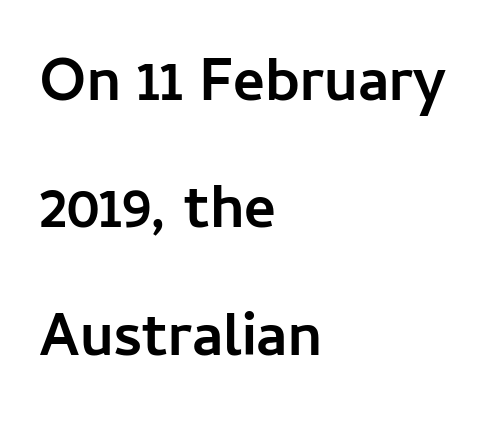
{"serif": "no", "italic": "no", "bold": "yes", "weight": "semibold", "width": "normal", "stroke_contrast": "low", "x_height": "medium", "monospaced": "no", "underline": "no", "align": "left", "line_spacing": "loose", "line_spacing_ratio": 2.09, "letter_spacing": "normal", "letter_spacing_em": 0.0, "glyph_px": 61}
